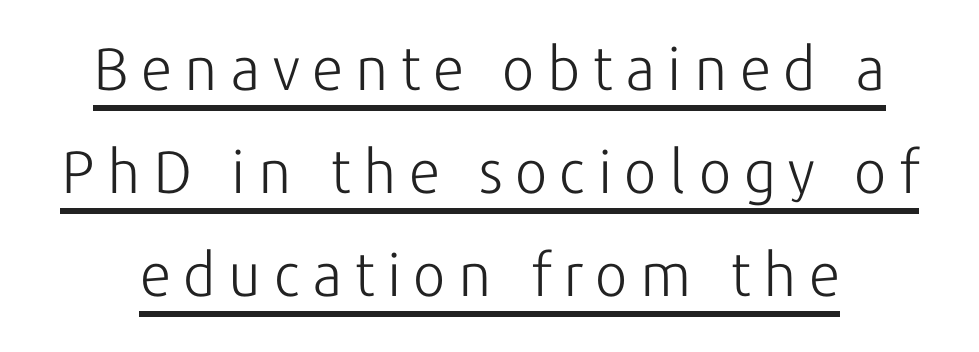
Q: Is the text bold? A: No.
Q: Is the text italic (slanted)? A: No, it is upright.
Q: Is the typeface a serif or a sans-serif typeface? A: Sans-serif.
Q: Is the text underlined? A: Yes.
Q: Is the spacing between letters normal or unusually wide? A: Unusually wide.
Q: Width (condensed, normal, or wide)? A: Normal.
Q: Stroke contrast? A: Low.
Q: x-height? A: Medium.
Q: Monospaced? A: No.
